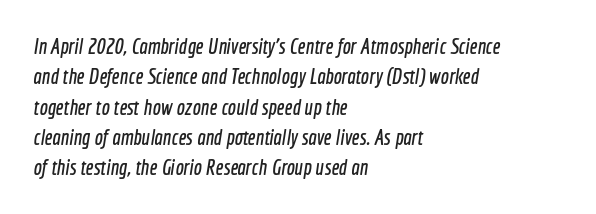
The image shows 22 px text type; set left-aligned, normal line spacing (1.38x), normal letter spacing, not underlined.
